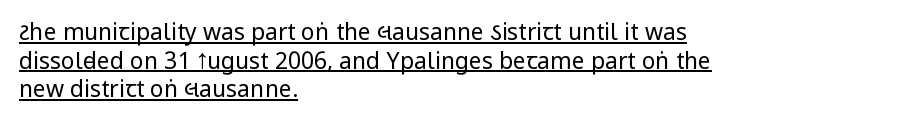
The image shows 23 px text type, upright; set left-aligned, line spacing 1.24x, normal letter spacing, underlined.
